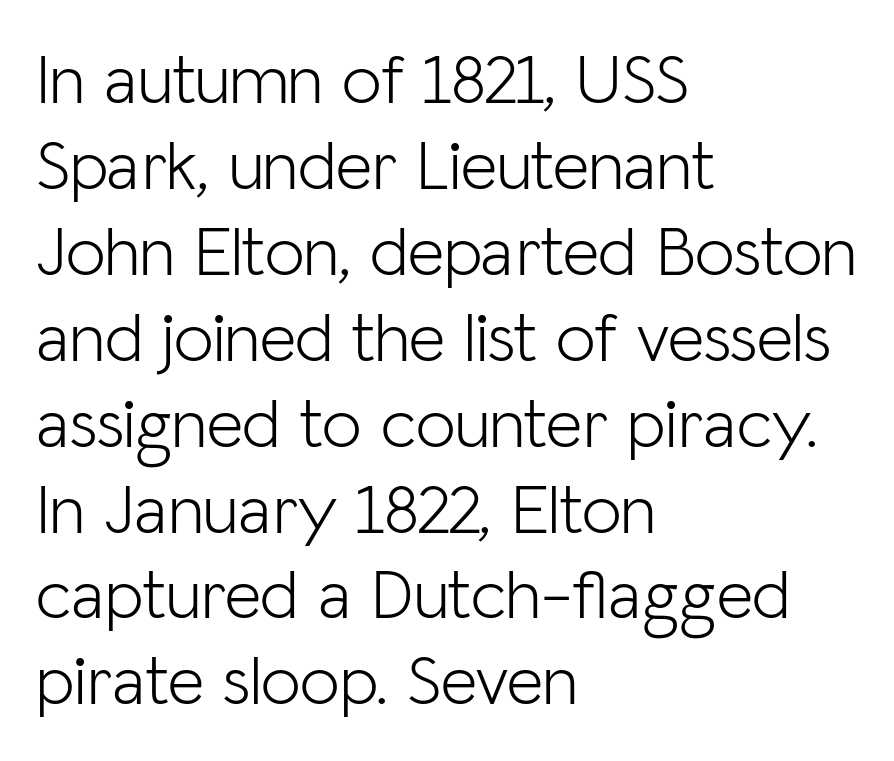
Q: Is the text bold? A: No.
Q: Is the text italic (slanted)? A: No, it is upright.
Q: Is the typeface a serif or a sans-serif typeface? A: Sans-serif.
Q: Is the text underlined? A: No.
Q: How is the paragraph aligned? A: Left-aligned.
Q: Is the spacing between letters normal or unusually wide? A: Normal.
Q: Width (condensed, normal, or wide)? A: Normal.
Q: Stroke contrast? A: Low.
Q: x-height? A: Medium.
Q: Monospaced? A: No.
